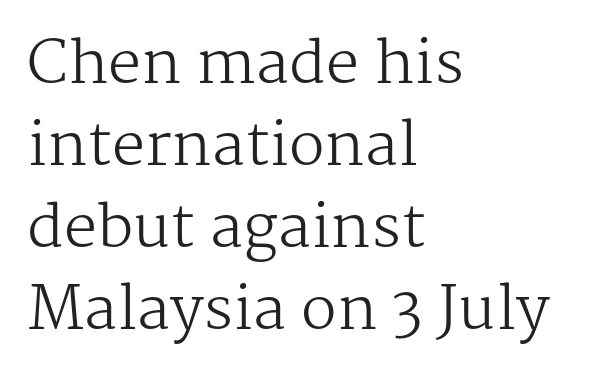
Q: Is the text bold? A: No.
Q: Is the text italic (slanted)? A: No, it is upright.
Q: Is the typeface a serif or a sans-serif typeface? A: Serif.
Q: Is the text underlined? A: No.
Q: How is the paragraph aligned? A: Left-aligned.
Q: Is the spacing between letters normal or unusually wide? A: Normal.
Q: Is the spacing between lines tight, normal or loose? A: Normal.
Q: Width (condensed, normal, or wide)? A: Normal.
Q: Stroke contrast? A: Medium.
Q: x-height? A: Medium.
Q: Monospaced? A: No.
